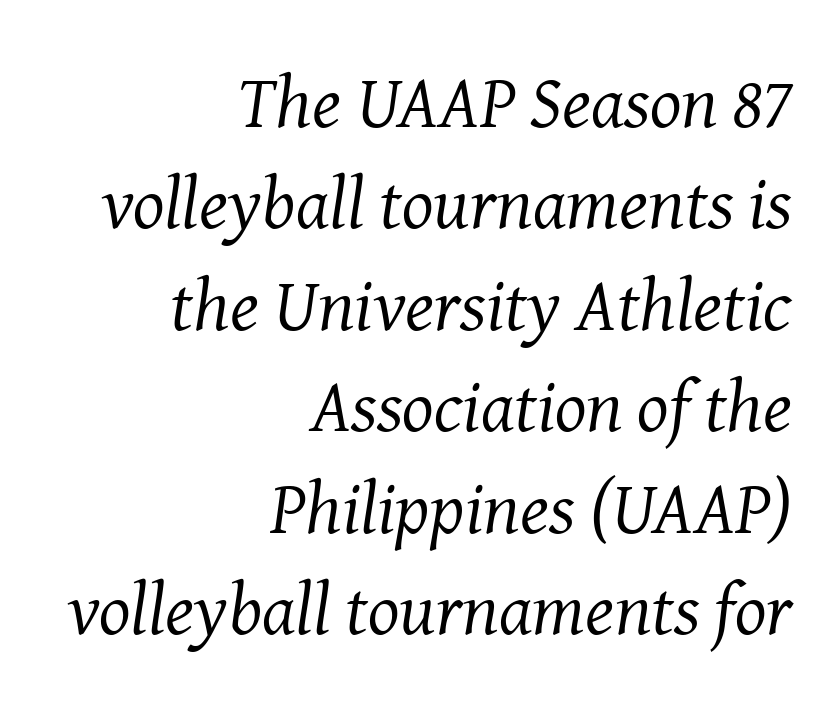
{"serif": "yes", "italic": "yes", "lean": "right", "slant_degrees": 8, "bold": "no", "weight": "regular", "width": "normal", "stroke_contrast": "medium", "x_height": "medium", "monospaced": "no", "underline": "no", "align": "right", "line_spacing": "normal", "line_spacing_ratio": 1.37, "letter_spacing": "normal", "letter_spacing_em": 0.0, "glyph_px": 74}
